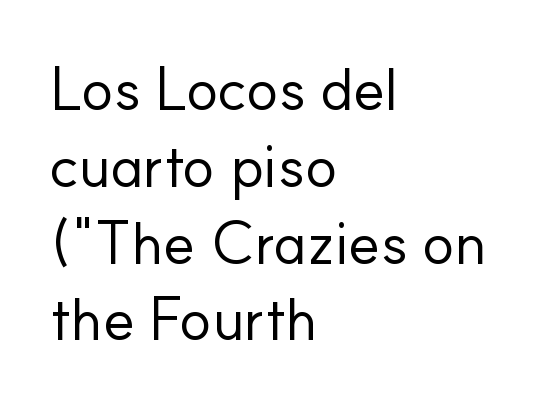
The image shows 60 px regular-weight sans-serif type, upright; set left-aligned, normal line spacing (1.28x), normal letter spacing, not underlined; low stroke contrast and a small x-height.
